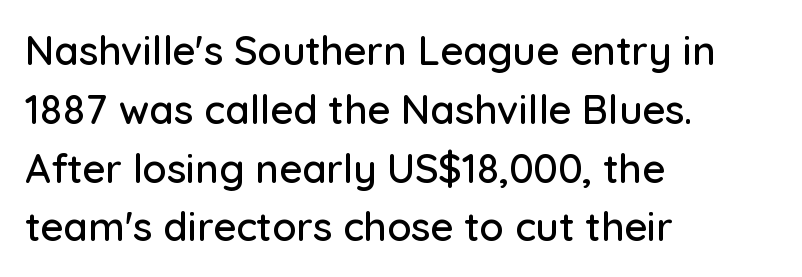
The image shows 40 px sans-serif type, upright; set left-aligned, normal line spacing (1.47x), normal letter spacing, not underlined; low stroke contrast and a medium x-height.
